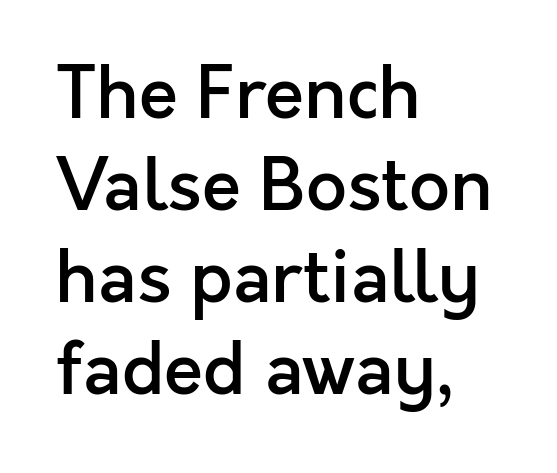
{"serif": "no", "italic": "no", "bold": "semi", "weight": "semibold", "width": "normal", "x_height": "medium", "monospaced": "no", "underline": "no", "align": "left", "line_spacing": "normal", "line_spacing_ratio": 1.28, "letter_spacing": "normal", "letter_spacing_em": 0.0, "glyph_px": 72}
